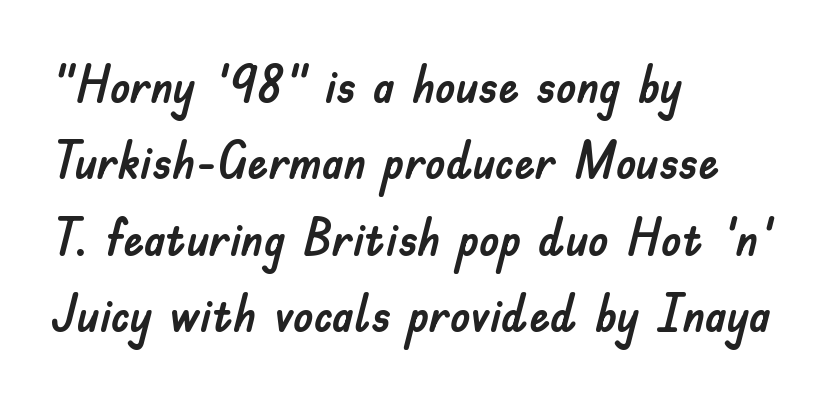
The image shows 52 px sans-serif type; set left-aligned, normal line spacing (1.47x), normal letter spacing, not underlined; low stroke contrast and a small x-height.
